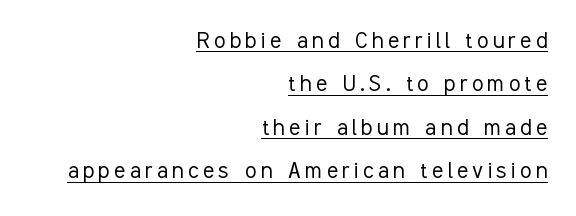
The image shows 26 px text type, upright; set right-aligned, normal line spacing (1.67x), underlined.
